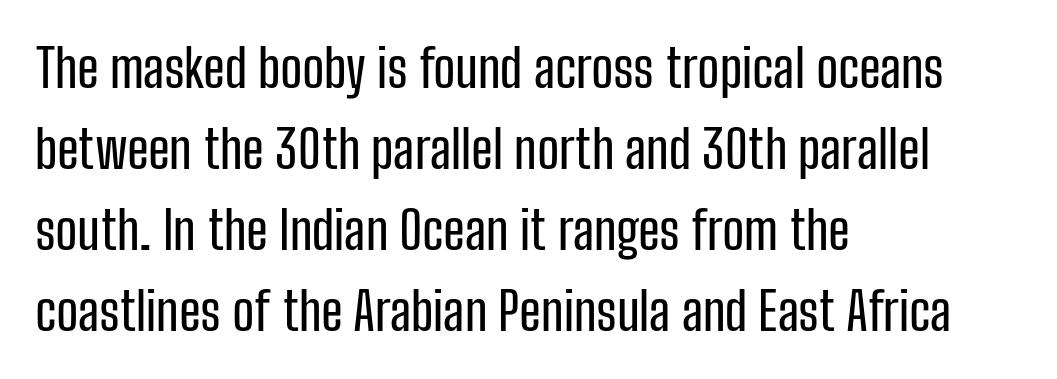
The image shows 53 px condensed sans-serif type, upright; set left-aligned, normal line spacing (1.53x), normal letter spacing, not underlined; low stroke contrast and a medium x-height.
